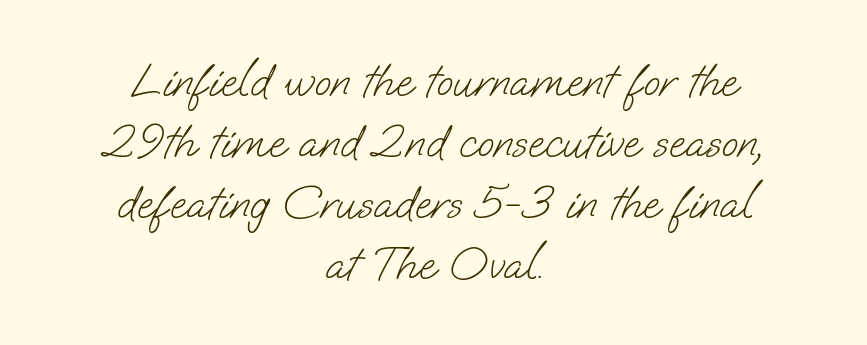
The image shows 48 px light sans-serif type; set centered, normal line spacing (1.27x), normal letter spacing, not underlined; low stroke contrast and a small x-height.
